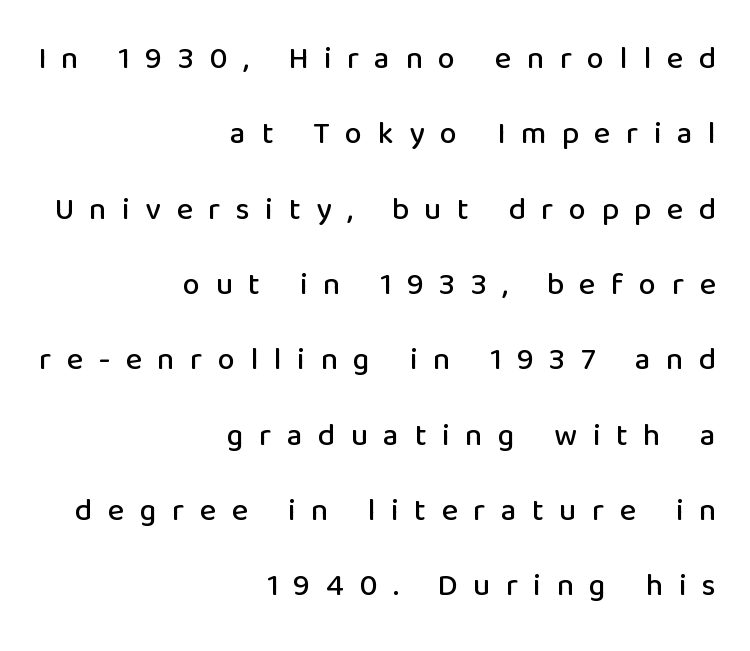
Check where the strokes stop: nothing finishes them off — pure sans. The baseline area is clear. These lines stack with their right ends in a neat column. Does the lettering tilt? It doesn't — this is upright.
